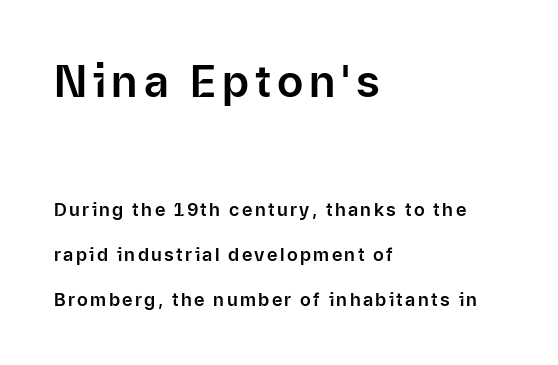
When letters stand straight like this, we call the style roman or upright. Which of the two is more prominent by size? The first, at the top. The area under the type is left untouched. A sans-serif font was chosen for this passage. Casual observation: everything's shoved over to the left.
